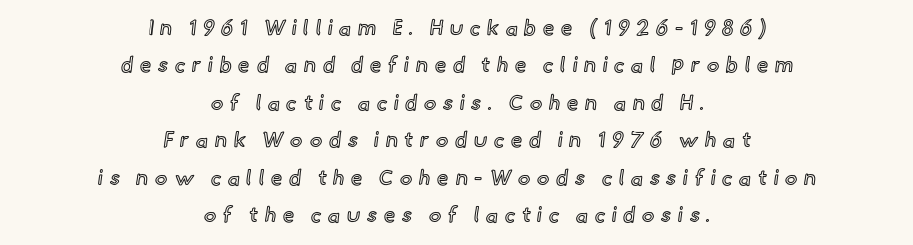
Q: Is the text italic (slanted)? A: Yes.
Q: Is the text underlined? A: No.
Q: How is the paragraph aligned? A: Centered.
Q: Is the spacing between letters normal or unusually wide? A: Unusually wide.
